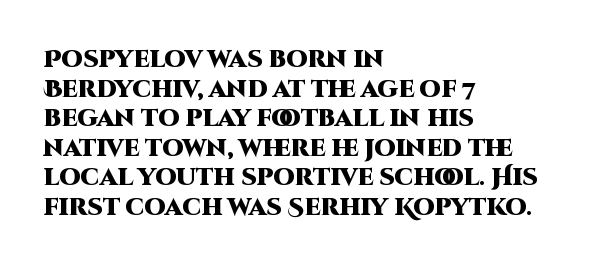
The image shows 24 px bold type, upright; set left-aligned, line spacing 1.23x, normal letter spacing, not underlined.
